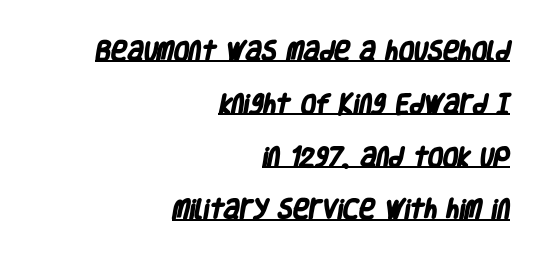
Q: Is the text bold? A: Yes.
Q: Is the text underlined? A: Yes.
Q: How is the paragraph aligned? A: Right-aligned.
Q: Is the spacing between letters normal or unusually wide? A: Normal.
Q: Is the spacing between lines tight, normal or loose? A: Loose.
